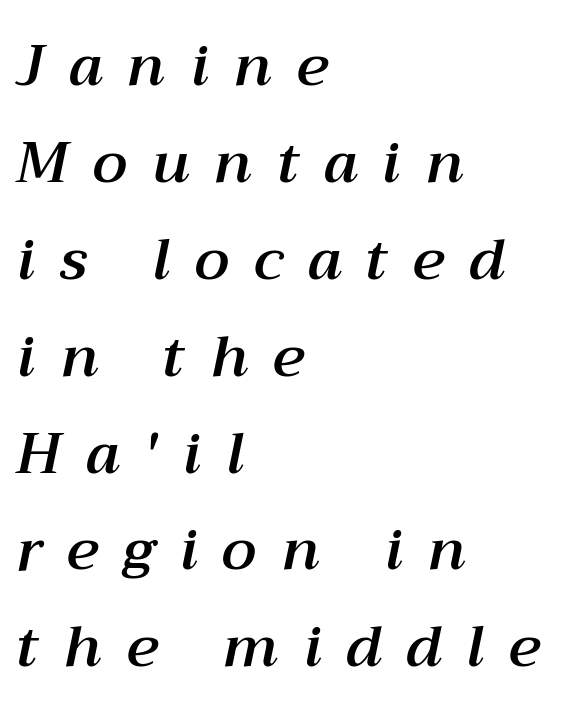
The image shows 57 px text type, italic (leaning right); set left-aligned, normal line spacing (1.7x), unusually wide letter spacing (+0.44 em), not underlined; medium stroke contrast and a medium x-height.
